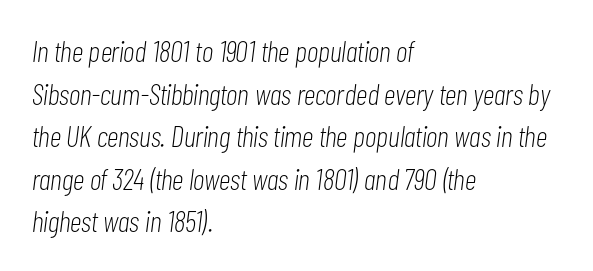
{"italic": "yes", "lean": "right", "slant_degrees": 7, "bold": "no", "weight": "light", "width": "condensed", "stroke_contrast": "low", "x_height": "medium", "monospaced": "no", "underline": "no", "align": "left", "line_spacing": "normal", "line_spacing_ratio": 1.42, "letter_spacing": "normal", "letter_spacing_em": 0.0, "glyph_px": 30}
